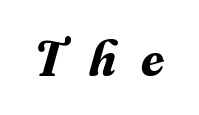
The specimen reads as italic at a glance. The text was rendered using a seriffed face with decorative stroke endings. Is this a fixed-width face? No — the glyphs have proportional, varying widths. There is plenty of visible air inserted between adjacent glyphs. Only glyphs here, with clear space below each row. This is heavy type, rendered in bold.
